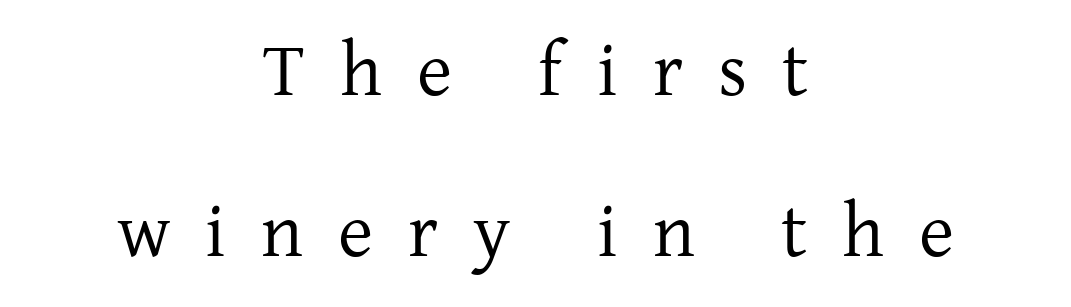
Whoever set this chose breathing room over compactness in the vertical rhythm. Serifs: yes, visible at the terminals of the letterforms. The letters look calm and open, with moderate or lighter stems. There is plenty of visible air inserted between adjacent glyphs.
